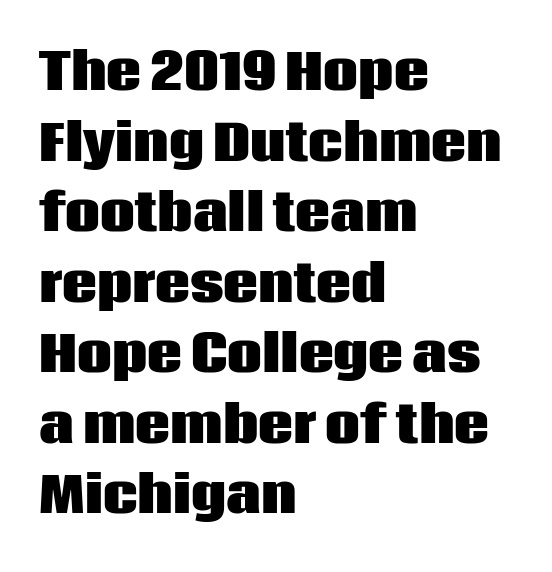
Q: Is the text bold? A: Yes.
Q: Is the text italic (slanted)? A: No, it is upright.
Q: Is the typeface a serif or a sans-serif typeface? A: Sans-serif.
Q: Is the text underlined? A: No.
Q: How is the paragraph aligned? A: Left-aligned.
Q: Is the spacing between letters normal or unusually wide? A: Normal.
Q: Is the spacing between lines tight, normal or loose? A: Normal.
Q: Width (condensed, normal, or wide)? A: Normal.
Q: Stroke contrast? A: Low.
Q: x-height? A: Large.
Q: Monospaced? A: No.
